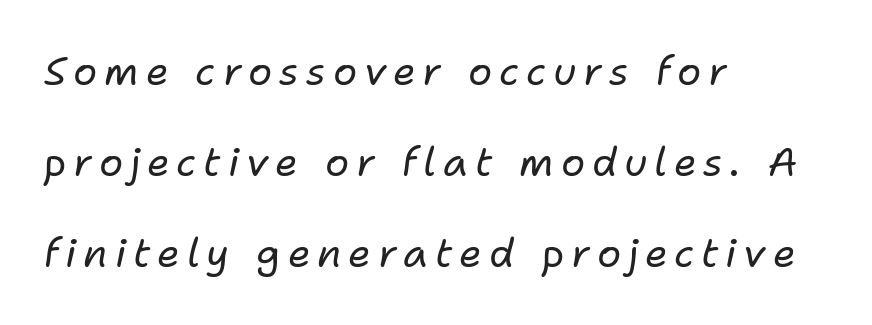
{"italic": "yes", "lean": "right", "slant_degrees": 11, "bold": "no", "weight": "regular", "width": "normal", "stroke_contrast": "low", "x_height": "medium", "monospaced": "no", "underline": "no", "align": "left", "line_spacing": "loose", "line_spacing_ratio": 2.28, "glyph_px": 40}
